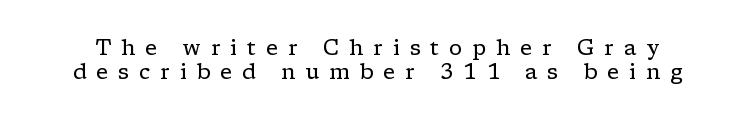
{"italic": "no", "bold": "no", "underline": "no", "line_spacing": "tight", "line_spacing_ratio": 1.15, "letter_spacing": "wide", "letter_spacing_em": 0.47, "glyph_px": 21}
